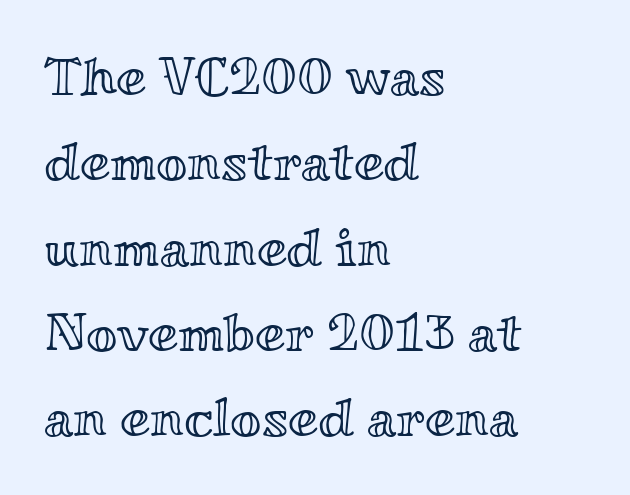
Vertically, the passage feels balanced, rows spaced as you'd expect. Style check: upright. What stands out about the letter spacing? Nothing — it is the standard amount. Has an underline been added? It has not. The passage shown is typed in a proportional face where columns would drift. The paragraph shown leans on its left margin.
